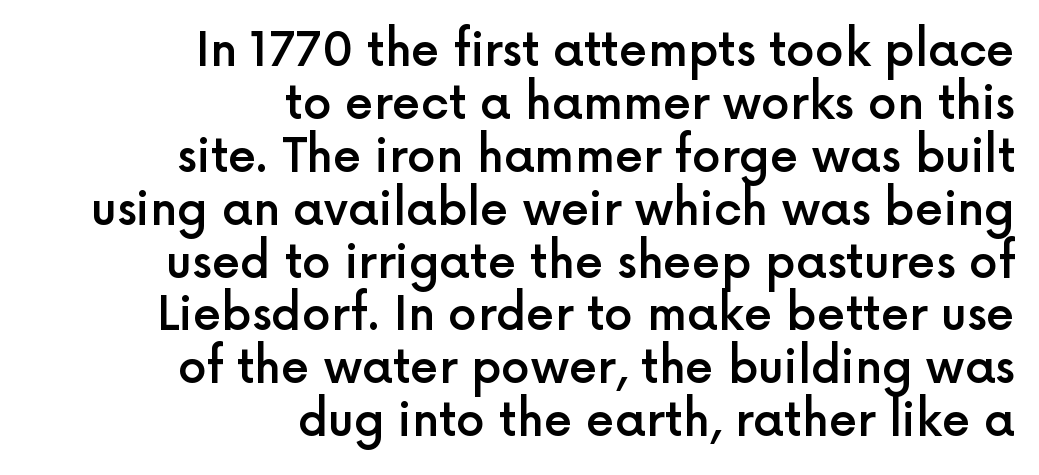
The letters stand straight up with perfectly vertical stems. This sample uses plain, unmodified letter spacing. The compositor pushed each line to the right boundary. Decoration check: the copy has no underline.
